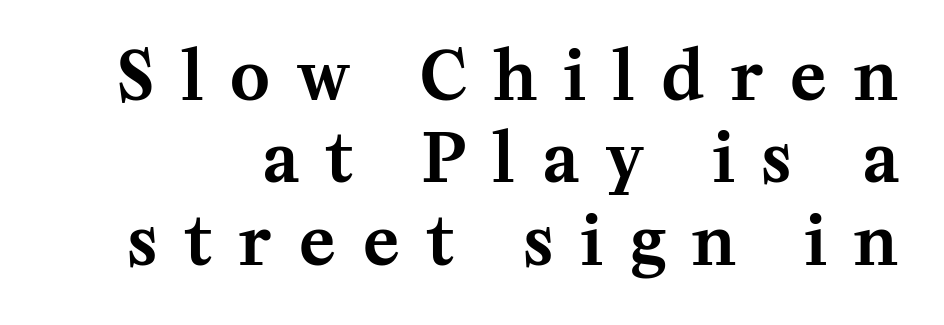
The image shows 67 px serif type, upright; set line spacing 1.23x, unusually wide letter spacing (+0.41 em), not underlined; medium stroke contrast and a medium x-height.
